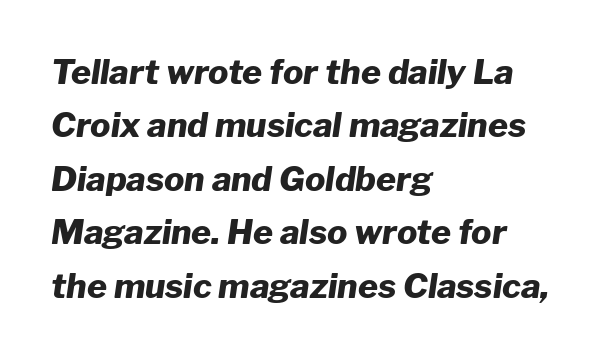
The image shows 34 px heavy type, italic (leaning right); set left-aligned, normal line spacing (1.57x), normal letter spacing, not underlined; low stroke contrast and a medium x-height.
